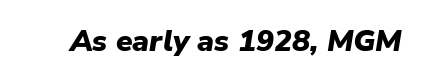
{"italic": "yes", "lean": "right", "slant_degrees": 9, "bold": "yes", "weight": "heavy", "width": "normal", "stroke_contrast": "low", "x_height": "medium", "monospaced": "no", "underline": "no", "letter_spacing": "normal", "letter_spacing_em": 0.0, "glyph_px": 30}
